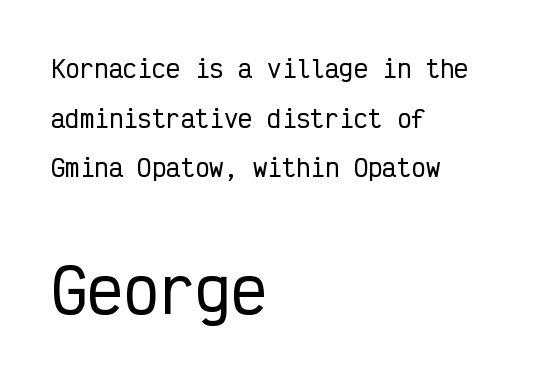
The image shows 60 px condensed sans-serif type, upright, monospaced; set left-aligned, loose line spacing (2.07x), normal letter spacing, not underlined; the second (bottom) block is 2.5x larger; low stroke contrast and a medium x-height.
